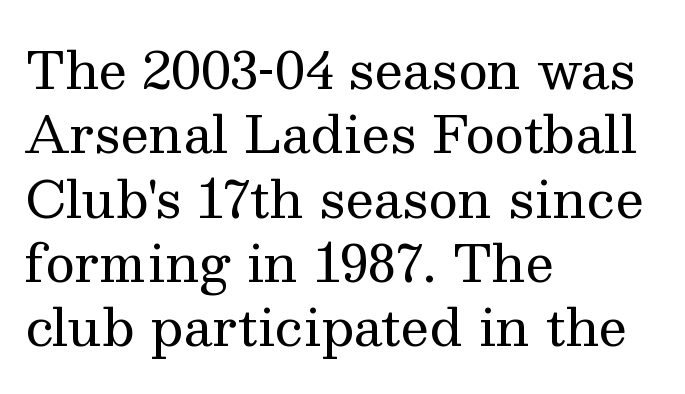
The image shows 51 px regular-weight serif type, upright; set left-aligned, normal line spacing (1.26x), normal letter spacing, not underlined; medium stroke contrast and a medium x-height.
